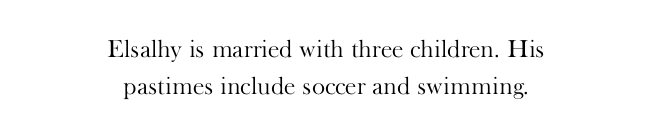
The image shows 25 px text type, upright; set centered, normal line spacing (1.48x), normal letter spacing, not underlined.
